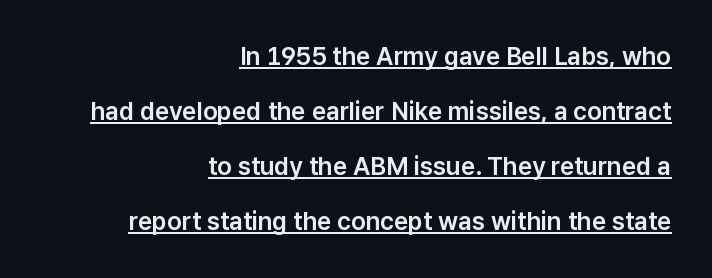
Casual observation: everything's shoved over to the right. Every stem runs plumb, perpendicular to the baseline. If you measured baseline to baseline, you'd find a long distance. Is the letter spacing exaggerated? No — it looks like the ordinary default. Quick note: underline on.
